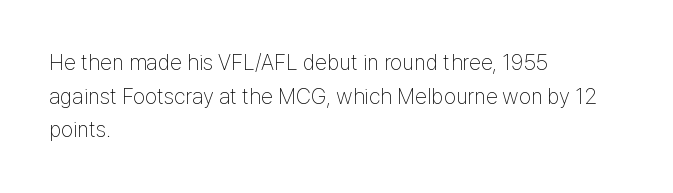
{"italic": "no", "bold": "no", "underline": "no", "align": "left", "line_spacing": "normal", "line_spacing_ratio": 1.53, "letter_spacing": "normal", "letter_spacing_em": 0.0, "glyph_px": 22}
